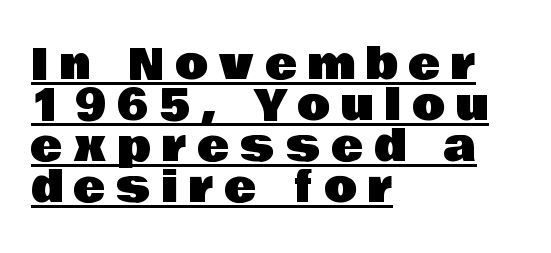
The image shows 43 px sans-serif type, upright; set left-aligned, tight line spacing (0.95x), unusually wide letter spacing (+0.26 em), underlined; low stroke contrast and a large x-height.
